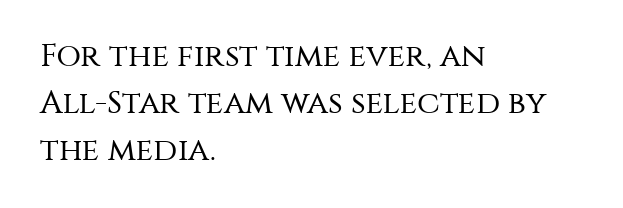
{"serif": "no", "italic": "no", "bold": "no", "weight": "regular", "width": "normal", "stroke_contrast": "medium", "x_height": "large", "monospaced": "no", "underline": "no", "align": "left", "line_spacing": "normal", "line_spacing_ratio": 1.47, "letter_spacing": "normal", "letter_spacing_em": 0.0, "glyph_px": 32}
